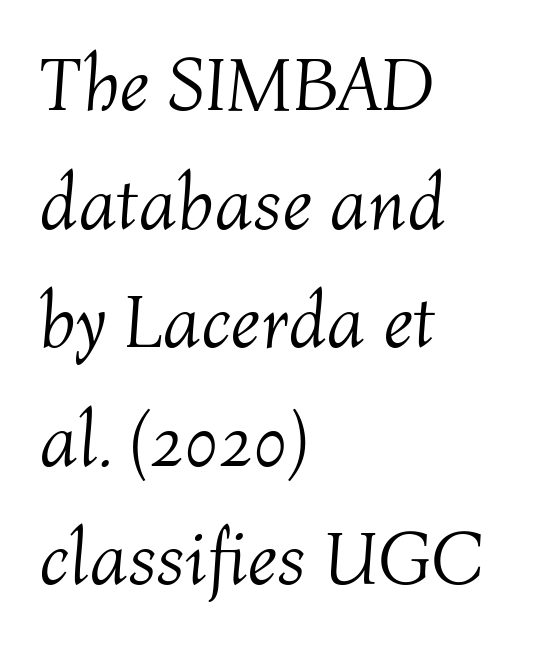
Q: Is the text bold? A: No.
Q: Is the text italic (slanted)? A: Yes, it leans right by about 4 degrees.
Q: Is the text underlined? A: No.
Q: How is the paragraph aligned? A: Left-aligned.
Q: Is the spacing between letters normal or unusually wide? A: Normal.
Q: Is the spacing between lines tight, normal or loose? A: Normal.
Q: Width (condensed, normal, or wide)? A: Normal.
Q: Stroke contrast? A: Medium.
Q: x-height? A: Medium.
Q: Monospaced? A: No.
